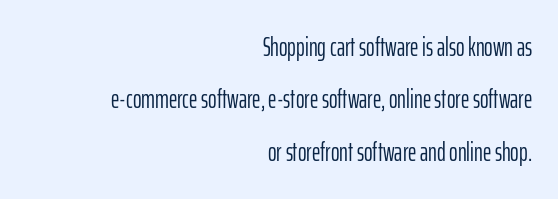
{"italic": "no", "bold": "no", "underline": "no", "align": "right", "line_spacing": "loose", "line_spacing_ratio": 2.01, "letter_spacing": "normal", "letter_spacing_em": 0.0, "glyph_px": 26}
